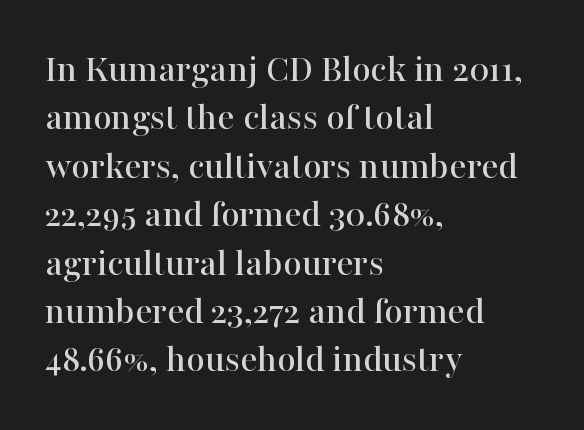
{"serif": "yes", "italic": "no", "width": "normal", "stroke_contrast": "high", "x_height": "medium", "monospaced": "no", "underline": "no", "align": "left", "line_spacing_ratio": 1.21, "letter_spacing": "normal", "letter_spacing_em": 0.0, "glyph_px": 40}
